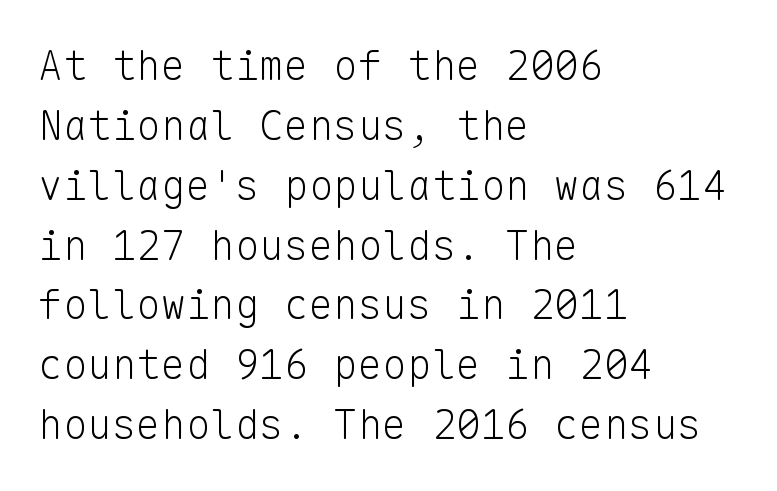
Horizontal bands of white between lines are of average thickness. Anything drawn beneath the words? Only blank space. Posture: vertical. Are there feet on the stems? There aren't — it's a sans. The rag falls on the right side of this text block.
